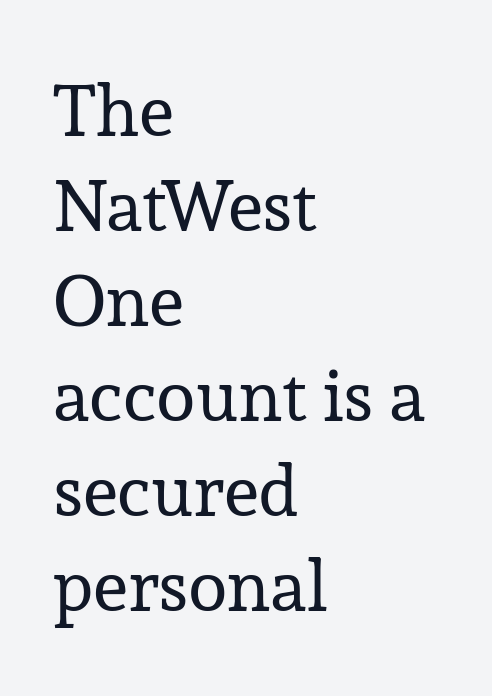
The setting favours the left margin, as ordinary paragraphs usually do. No chunkiness to these letters — they're not bold. Note the varied advance widths — an 'i' is clearly narrower than an 'm'. Standard letterfit; no display-style spreading of the glyphs. One glance says typical: line gaps are just what's usual.
